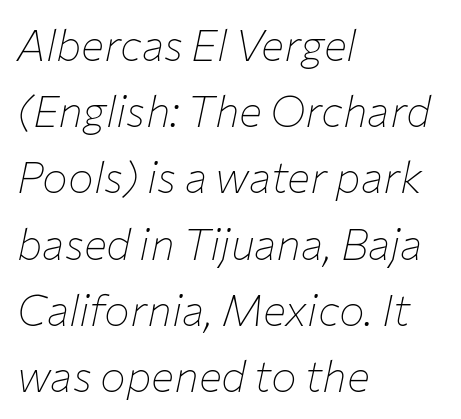
{"italic": "yes", "lean": "right", "slant_degrees": 12, "bold": "no", "weight": "thin", "width": "normal", "stroke_contrast": "low", "x_height": "medium", "monospaced": "no", "underline": "no", "align": "left", "line_spacing": "normal", "line_spacing_ratio": 1.54, "letter_spacing": "normal", "letter_spacing_em": 0.0, "glyph_px": 43}
